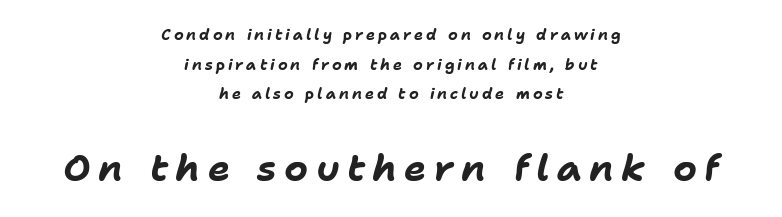
The image shows 37 px bold type, italic (leaning right); set centered, loose line spacing (1.98x), unusually wide letter spacing (+0.2 em), not underlined; the second (bottom) block is 2.47x larger; low stroke contrast and a medium x-height.
